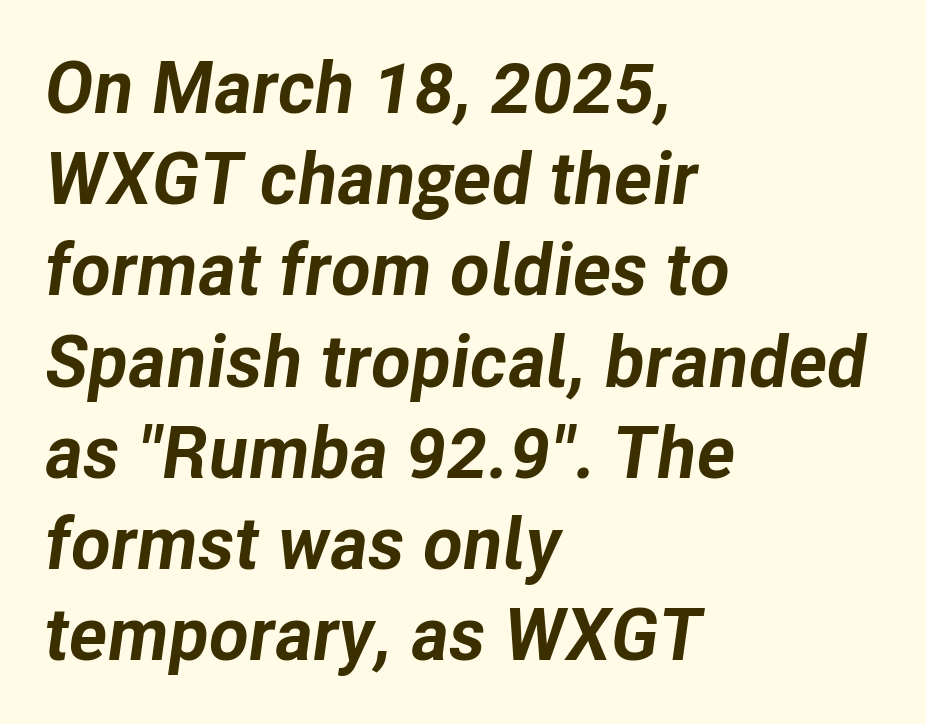
Heft: maximum for text — a bold. The rows are spaced the way most documents space them. One-word summary of the alignment: left. The face used here is proportionally spaced, like ordinary book or web type. There is no visible air inserted between adjacent glyphs. Descender tails drop into unmarked territory.
